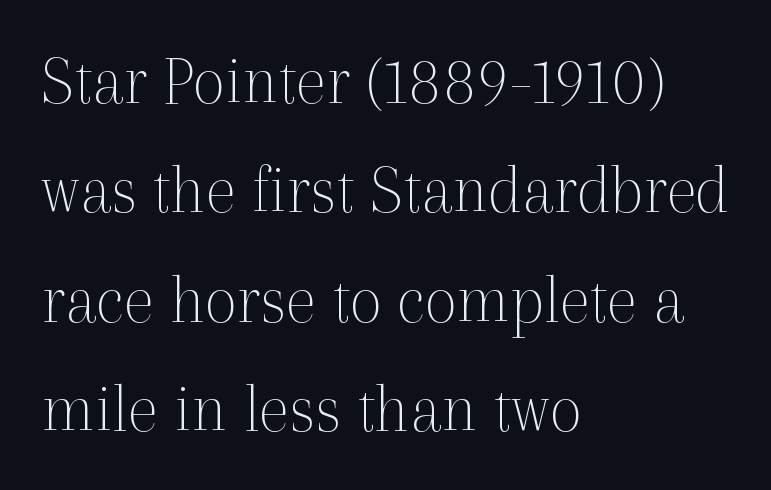
Q: Is the text bold? A: No.
Q: Is the text italic (slanted)? A: No, it is upright.
Q: Is the typeface a serif or a sans-serif typeface? A: Serif.
Q: Is the text underlined? A: No.
Q: How is the paragraph aligned? A: Left-aligned.
Q: Is the spacing between letters normal or unusually wide? A: Normal.
Q: Is the spacing between lines tight, normal or loose? A: Normal.
Q: Width (condensed, normal, or wide)? A: Normal.
Q: x-height? A: Medium.
Q: Monospaced? A: No.
